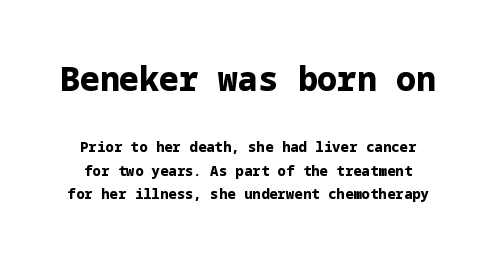
Q: Is the text bold? A: Yes.
Q: Is the text italic (slanted)? A: No, it is upright.
Q: Is the typeface a serif or a sans-serif typeface? A: Sans-serif.
Q: Is the text underlined? A: No.
Q: Is the spacing between letters normal or unusually wide? A: Normal.
Q: Is the spacing between lines tight, normal or loose? A: Normal.
Q: Which block of text is set in a larger size, the first (top) or the second (bottom)? A: The first (top) one.
Q: Width (condensed, normal, or wide)? A: Normal.
Q: Stroke contrast? A: Low.
Q: x-height? A: Medium.
